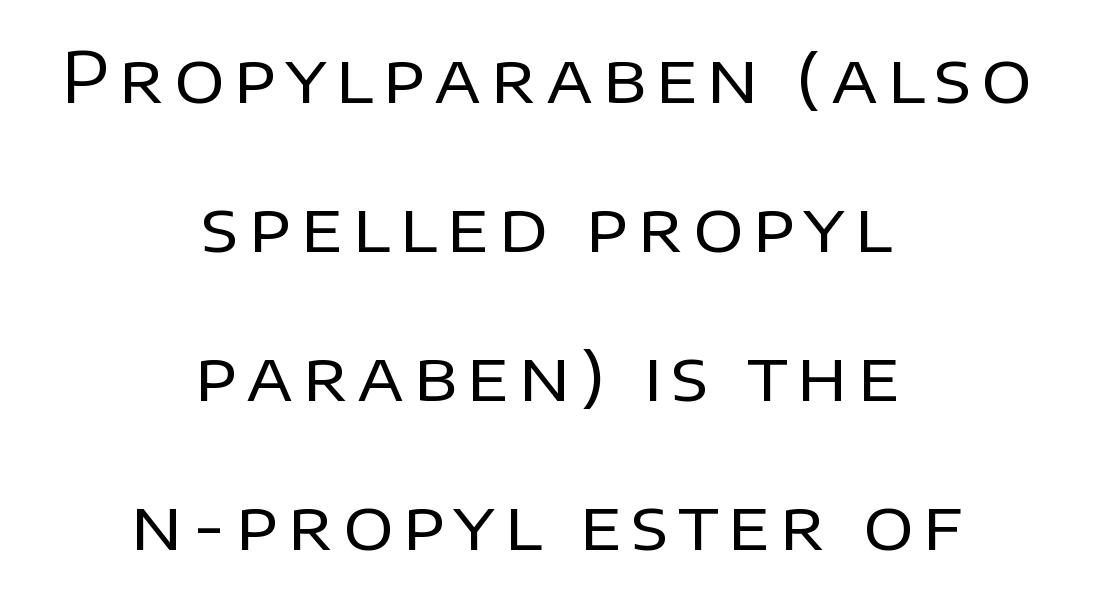
{"serif": "no", "italic": "no", "bold": "no", "weight": "regular", "width": "normal", "stroke_contrast": "low", "x_height": "large", "monospaced": "no", "underline": "no", "align": "center", "line_spacing": "loose", "line_spacing_ratio": 2.13, "glyph_px": 70}
